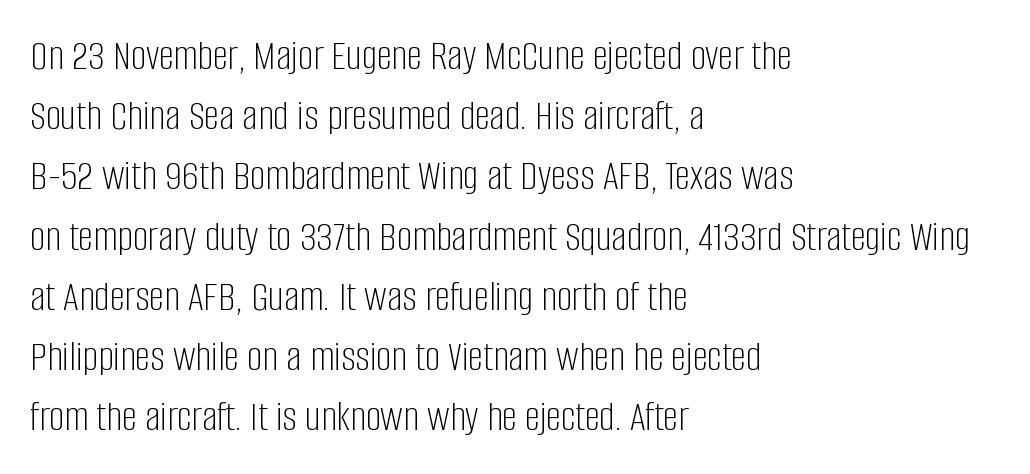
{"serif": "no", "italic": "no", "bold": "no", "weight": "light", "width": "condensed", "stroke_contrast": "low", "x_height": "large", "monospaced": "no", "underline": "no", "align": "left", "line_spacing": "normal", "line_spacing_ratio": 1.4, "letter_spacing": "normal", "letter_spacing_em": 0.0, "glyph_px": 43}
